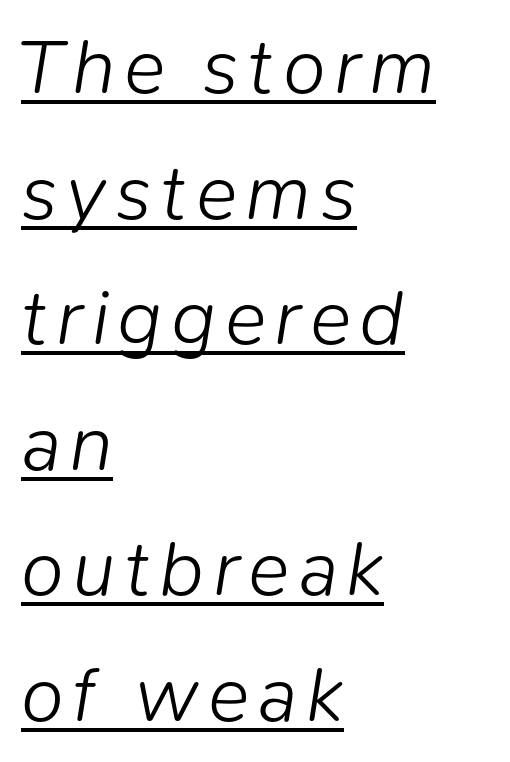
The lettering tilts uniformly, giving the passage an italic look. Compared with undecorated copy, this sample adds a rule below the words. Rows of type keep a routine distance in the vertical direction. Is this a fixed-width face? No — the glyphs have proportional, varying widths. The typesetting does not lean heavy: it is not bold.
